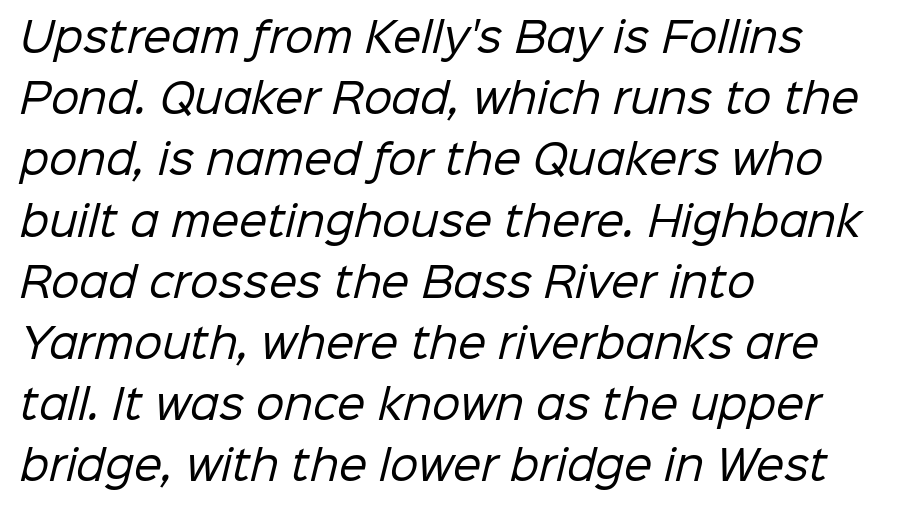
Q: Is the text bold? A: No.
Q: Is the typeface a serif or a sans-serif typeface? A: Sans-serif.
Q: Is the text underlined? A: No.
Q: How is the paragraph aligned? A: Left-aligned.
Q: Is the spacing between letters normal or unusually wide? A: Normal.
Q: Is the spacing between lines tight, normal or loose? A: Normal.
Q: Width (condensed, normal, or wide)? A: Normal.
Q: Stroke contrast? A: Low.
Q: x-height? A: Medium.
Q: Monospaced? A: No.
